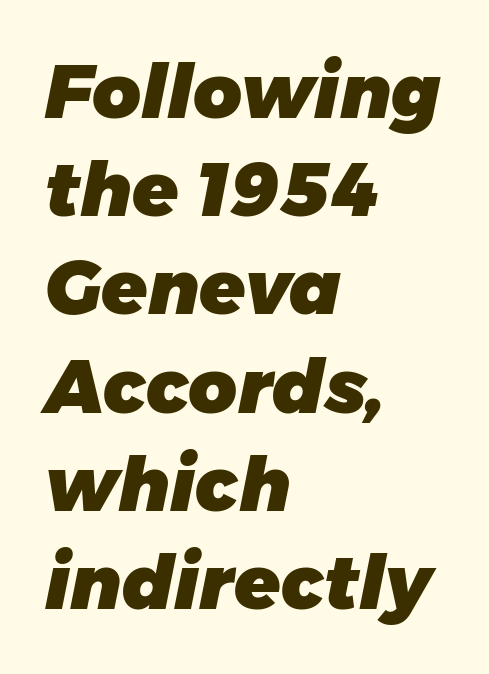
Q: Is the text bold? A: Yes.
Q: Is the text italic (slanted)? A: Yes, it leans right by about 11 degrees.
Q: Is the text underlined? A: No.
Q: How is the paragraph aligned? A: Left-aligned.
Q: Is the spacing between letters normal or unusually wide? A: Normal.
Q: Is the spacing between lines tight, normal or loose? A: Normal.
Q: Width (condensed, normal, or wide)? A: Normal.
Q: Stroke contrast? A: Low.
Q: x-height? A: Medium.
Q: Monospaced? A: No.
